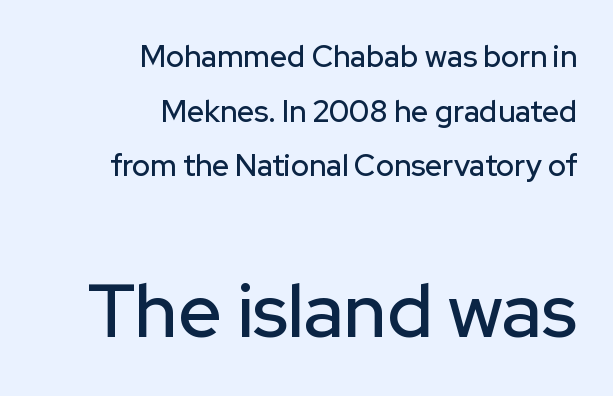
The letters advance in unequal steps, a hallmark of proportional type. No extra tracking has been applied to these lines. A roman cut, with each character standing at attention. Two sizes are in play, and the larger belongs to the second block. Descenders are the only things crossing below the line.
